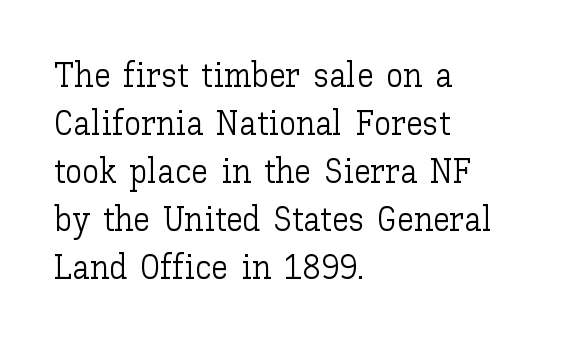
The image shows 34 px light type, upright; set left-aligned, normal line spacing (1.41x), normal letter spacing, not underlined; low stroke contrast and a medium x-height.
